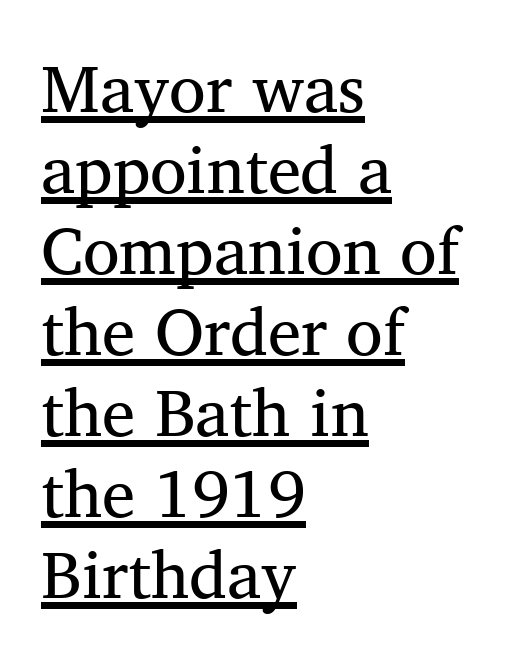
Q: Is the text bold? A: No.
Q: Is the typeface a serif or a sans-serif typeface? A: Serif.
Q: Is the text underlined? A: Yes.
Q: How is the paragraph aligned? A: Left-aligned.
Q: Is the spacing between letters normal or unusually wide? A: Normal.
Q: Width (condensed, normal, or wide)? A: Normal.
Q: Stroke contrast? A: Medium.
Q: x-height? A: Medium.
Q: Monospaced? A: No.
